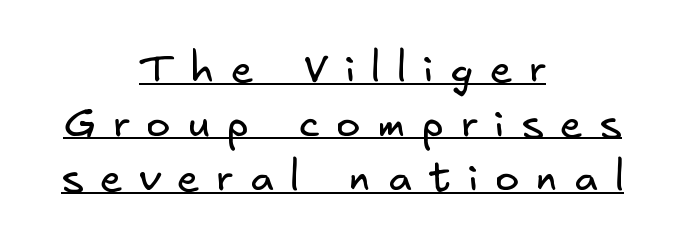
The image shows 41 px regular-weight sans-serif type; set centered, normal line spacing (1.33x), unusually wide letter spacing (+0.41 em), underlined; low stroke contrast and a small x-height.
